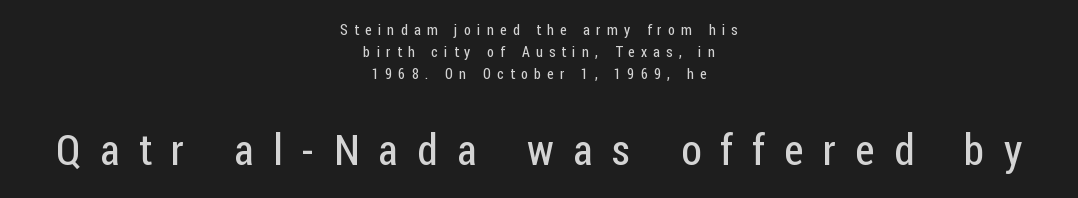
The image shows 42 px regular-weight, condensed sans-serif type, upright; set centered, normal line spacing (1.57x), unusually wide letter spacing (+0.46 em), not underlined; the second (bottom) block is 3.0x larger; low stroke contrast and a medium x-height.
